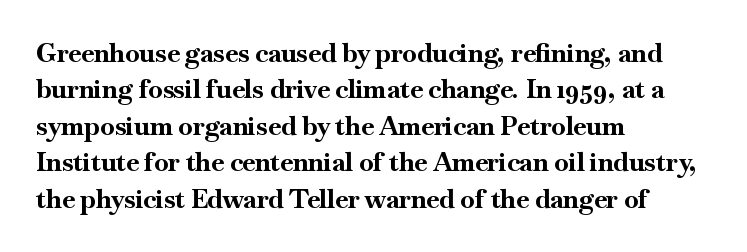
The image shows 26 px bold type, upright; set left-aligned, normal line spacing (1.4x), normal letter spacing, not underlined.
